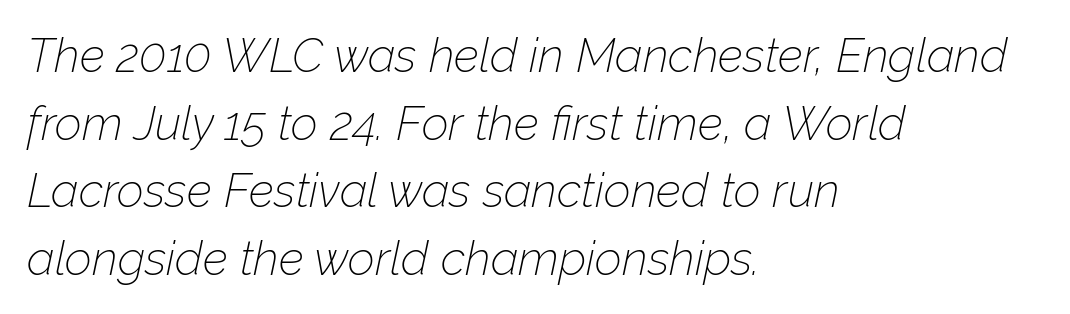
The image shows 47 px thin type, italic (leaning right); set left-aligned, normal line spacing (1.44x), normal letter spacing, not underlined; low stroke contrast and a medium x-height.
